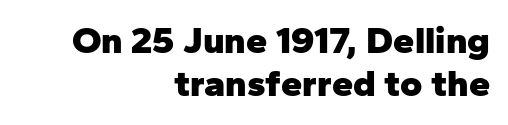
Very little white space separates one row of letters from the next. Decoration check: the copy has no underline. A typesetter would mark this as roman, not italic. Which margin do the lines hug? The right one — the left edge is uneven. A sans-serif font was chosen for this passage.
